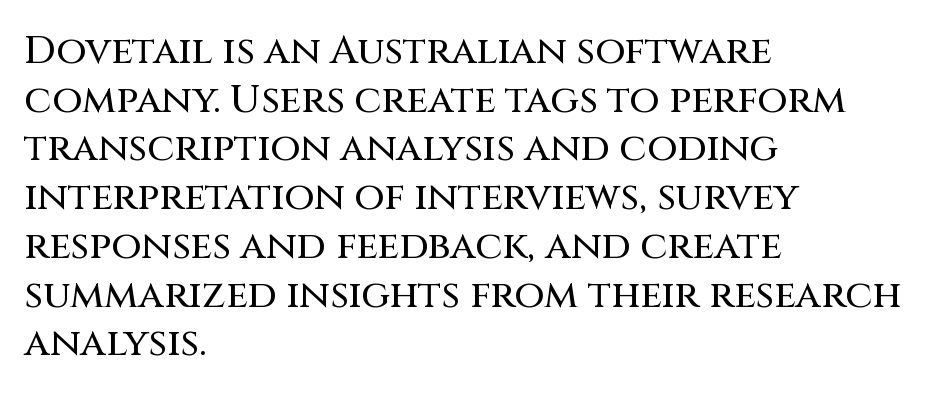
The image shows 39 px sans-serif type, upright; set left-aligned, normal line spacing (1.25x), normal letter spacing, not underlined; medium stroke contrast and a large x-height.
